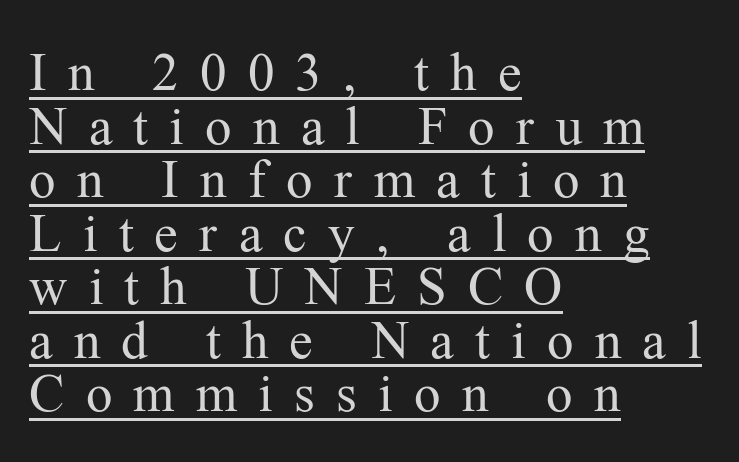
Q: Is the text bold? A: No.
Q: Is the text italic (slanted)? A: No, it is upright.
Q: Is the typeface a serif or a sans-serif typeface? A: Serif.
Q: Is the text underlined? A: Yes.
Q: How is the paragraph aligned? A: Left-aligned.
Q: Is the spacing between letters normal or unusually wide? A: Unusually wide.
Q: Is the spacing between lines tight, normal or loose? A: Tight.
Q: Width (condensed, normal, or wide)? A: Normal.
Q: Stroke contrast? A: Medium.
Q: x-height? A: Medium.
Q: Monospaced? A: No.
